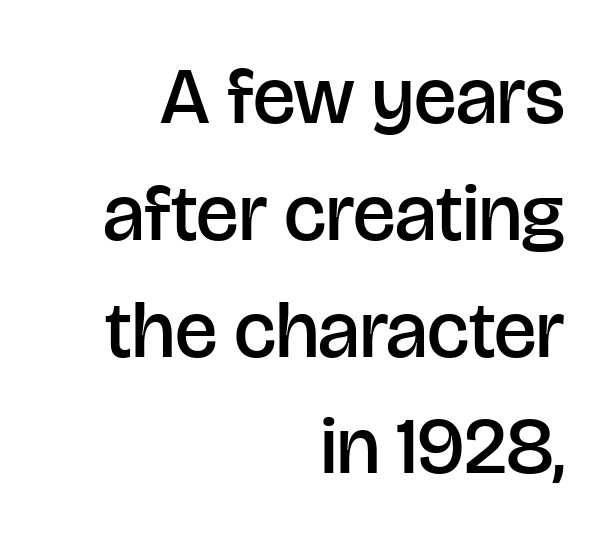
{"serif": "no", "italic": "no", "bold": "semi", "weight": "semibold", "width": "normal", "stroke_contrast": "low", "x_height": "large", "monospaced": "no", "underline": "no", "align": "right", "line_spacing": "normal", "line_spacing_ratio": 1.46, "letter_spacing": "normal", "letter_spacing_em": 0.0, "glyph_px": 80}
